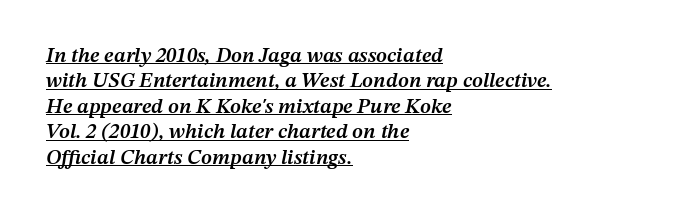
The image shows 21 px text type, italic (leaning right); set left-aligned, line spacing 1.21x, normal letter spacing, underlined.
